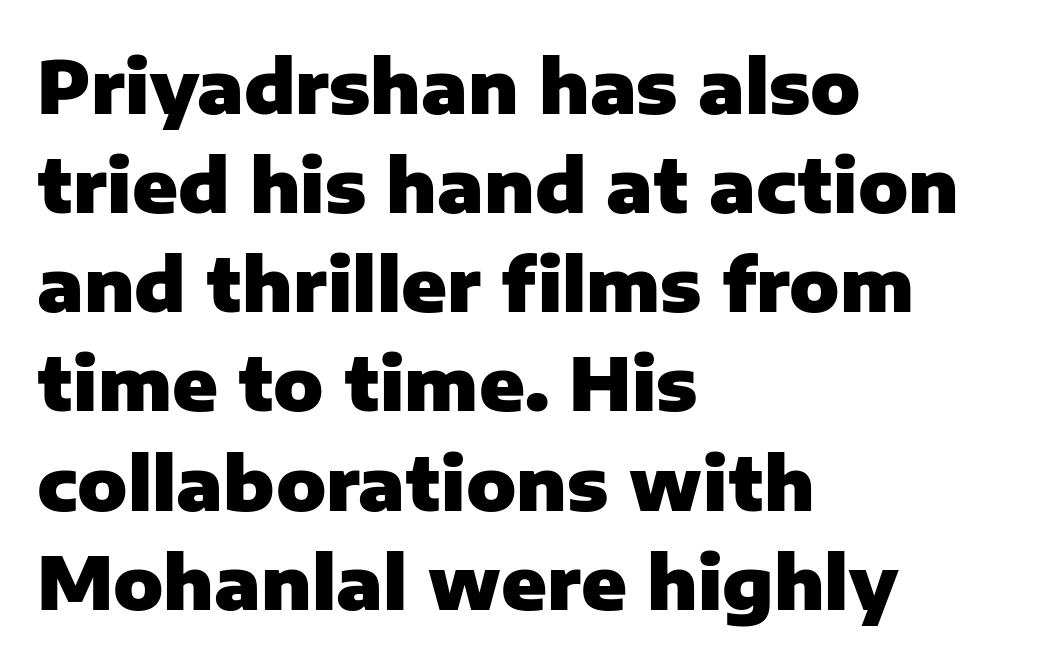
The rendering shows plain stroke endings on the letterforms — a sans-serif design. What weight is shown? A full bold with thick strokes. Unlike italic type, these characters show no tilt at all. The string is rendered with underlining switched off. Characters follow at the spacing the type designer built in.
